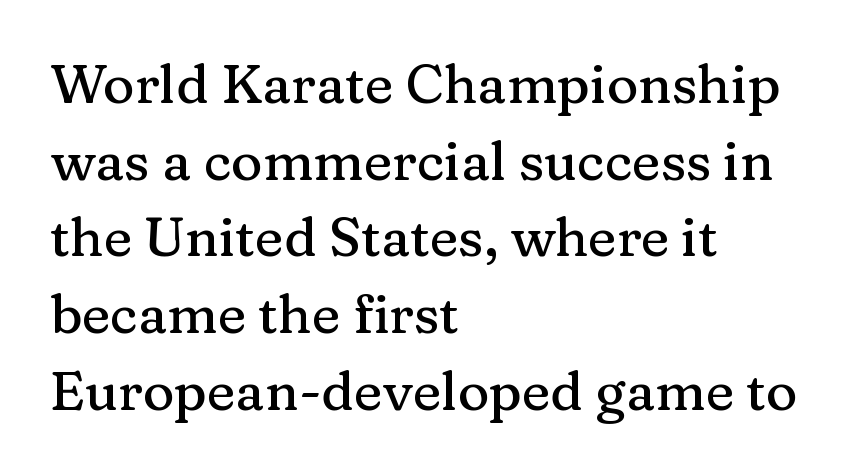
The image shows 54 px serif type, upright; set left-aligned, normal line spacing (1.42x), normal letter spacing, not underlined; medium stroke contrast and a medium x-height.
